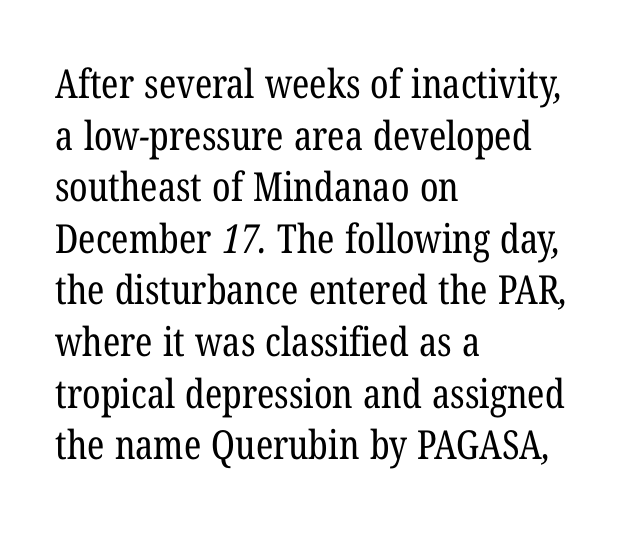
Q: Is the text bold? A: No.
Q: Is the typeface a serif or a sans-serif typeface? A: Serif.
Q: Is the text underlined? A: No.
Q: How is the paragraph aligned? A: Left-aligned.
Q: Is the spacing between letters normal or unusually wide? A: Normal.
Q: Is the spacing between lines tight, normal or loose? A: Normal.
Q: Width (condensed, normal, or wide)? A: Condensed.
Q: Stroke contrast? A: Low.
Q: x-height? A: Medium.
Q: Monospaced? A: No.
